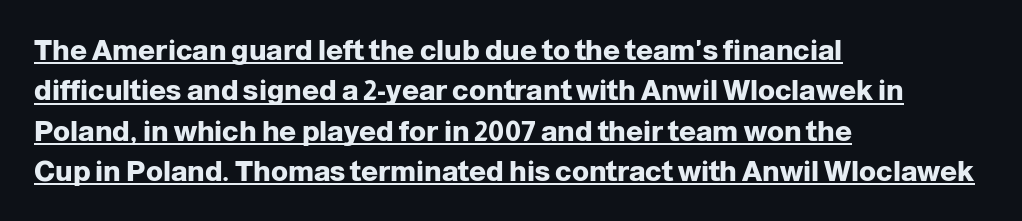
The letters carry no serifs — their stems end cleanly without finishing strokes. Leading matches the norm, producing a regular column. In terms of weight, the rendering is a true, heavy bold. What decoration does the sample have? An underline. Ascenders rise straight up at ninety degrees.
